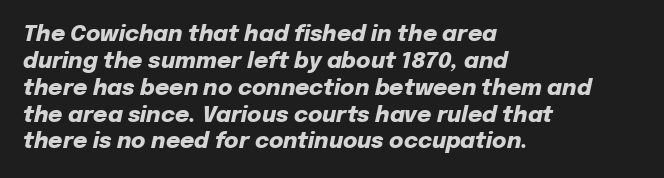
The image shows 22 px bold type, italic (leaning right); set left-aligned, line spacing 1.22x, normal letter spacing, not underlined.
